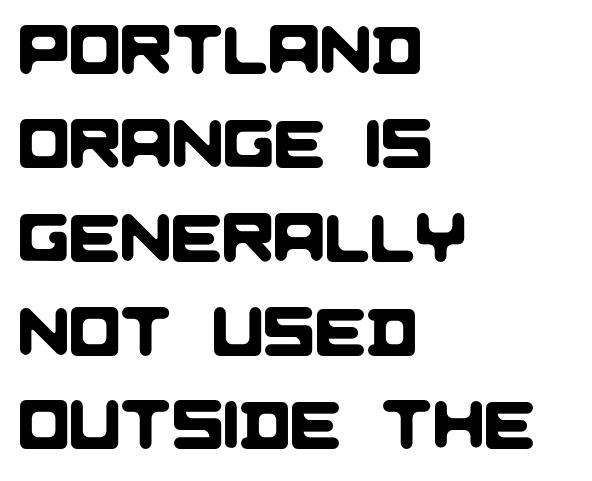
The image shows 68 px sans-serif type; set left-aligned, normal line spacing (1.38x), normal letter spacing, not underlined; low stroke contrast and a large x-height.
